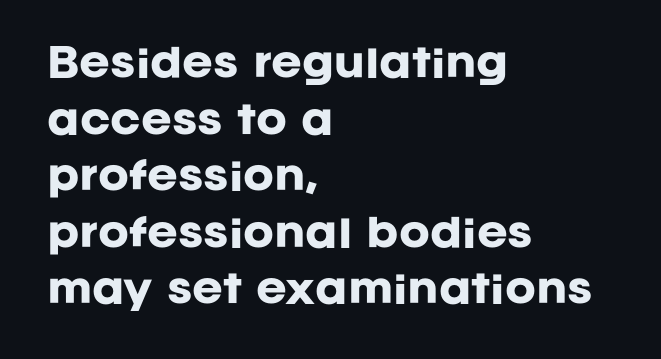
{"serif": "no", "italic": "no", "bold": "yes", "weight": "heavy", "width": "normal", "stroke_contrast": "low", "x_height": "large", "monospaced": "no", "underline": "no", "align": "left", "line_spacing": "normal", "line_spacing_ratio": 1.53, "letter_spacing": "normal", "letter_spacing_em": 0.0, "glyph_px": 37}
